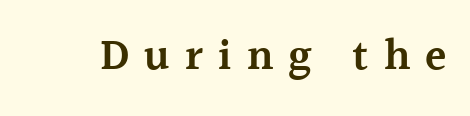
The image shows 44 px semibold serif type, upright; set unusually wide letter spacing (+0.34 em), not underlined; a medium x-height.
